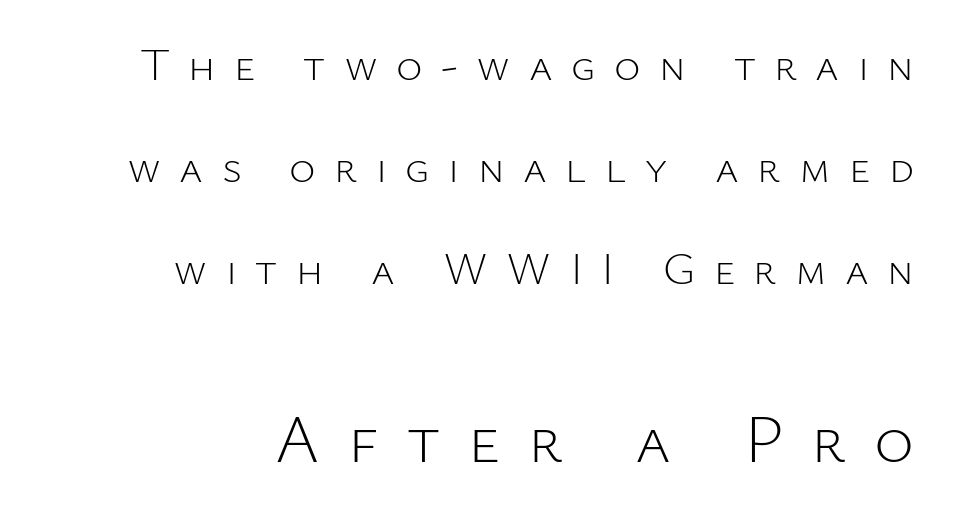
The image shows 68 px light sans-serif type, upright; set right-aligned, loose line spacing (2.27x), unusually wide letter spacing (+0.41 em), not underlined; the second (bottom) block is 1.51x larger; low stroke contrast and a medium x-height.
